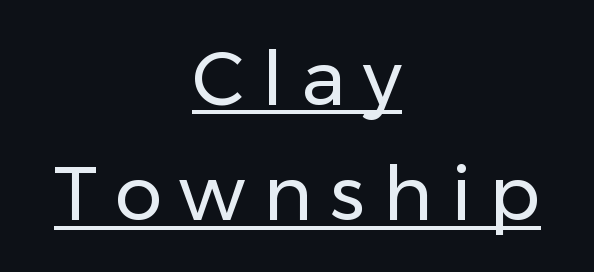
The image shows 75 px regular-weight sans-serif type, upright; set centered, normal line spacing (1.54x), unusually wide letter spacing (+0.24 em), underlined; low stroke contrast and a medium x-height.
